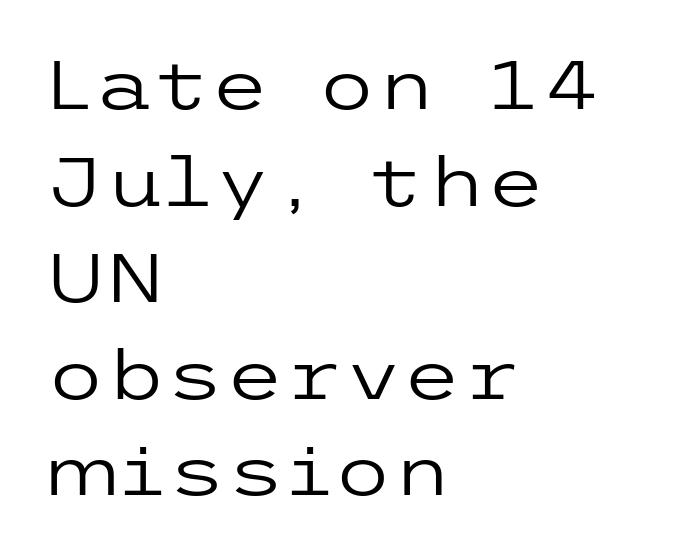
{"serif": "no", "italic": "no", "bold": "no", "weight": "regular", "width": "wide", "stroke_contrast": "low", "x_height": "medium", "underline": "no", "align": "left", "line_spacing": "normal", "line_spacing_ratio": 1.42, "letter_spacing": "normal", "letter_spacing_em": 0.0, "glyph_px": 68}
